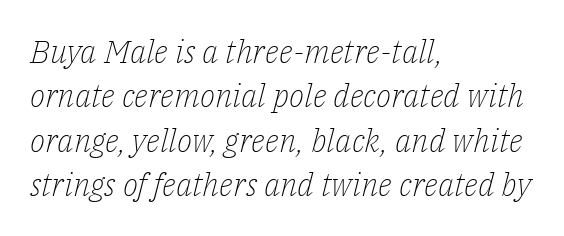
{"serif": "yes", "italic": "yes", "lean": "right", "slant_degrees": 14, "bold": "no", "weight": "light", "width": "normal", "stroke_contrast": "low", "x_height": "medium", "monospaced": "no", "underline": "no", "align": "left", "line_spacing": "normal", "line_spacing_ratio": 1.39, "letter_spacing": "normal", "letter_spacing_em": 0.0, "glyph_px": 32}
